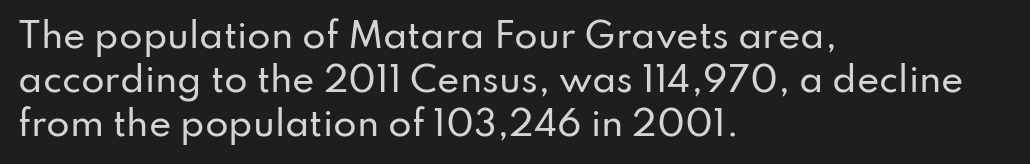
Q: Is the text italic (slanted)? A: No, it is upright.
Q: Is the typeface a serif or a sans-serif typeface? A: Sans-serif.
Q: Is the text underlined? A: No.
Q: How is the paragraph aligned? A: Left-aligned.
Q: Is the spacing between letters normal or unusually wide? A: Normal.
Q: Is the spacing between lines tight, normal or loose? A: Normal.
Q: Width (condensed, normal, or wide)? A: Normal.
Q: Stroke contrast? A: Low.
Q: x-height? A: Small.
Q: Monospaced? A: No.
